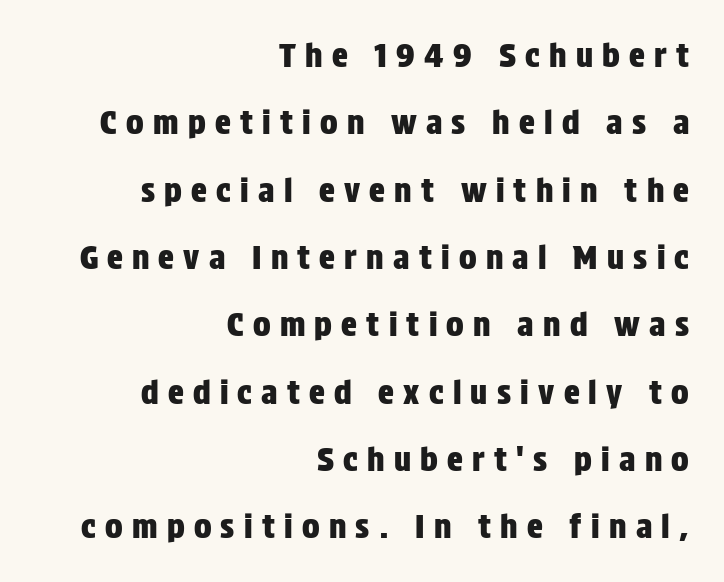
Note the varied advance widths — an 'i' is clearly narrower than an 'm'. How would I describe the line gaps? Wide and relaxed. Classification — sans serif. Caption: expanded tracking, letters set apart. Italic: no, the glyphs are upright roman. The strip under each line holds only bare page.
